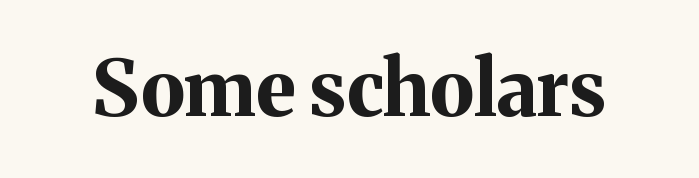
Typesetter's note: full bold, strokes at maximum text heaviness. This is the regular roman posture of the typeface. No extra tracking has been applied to these lines. Font category for this specimen: serif.
